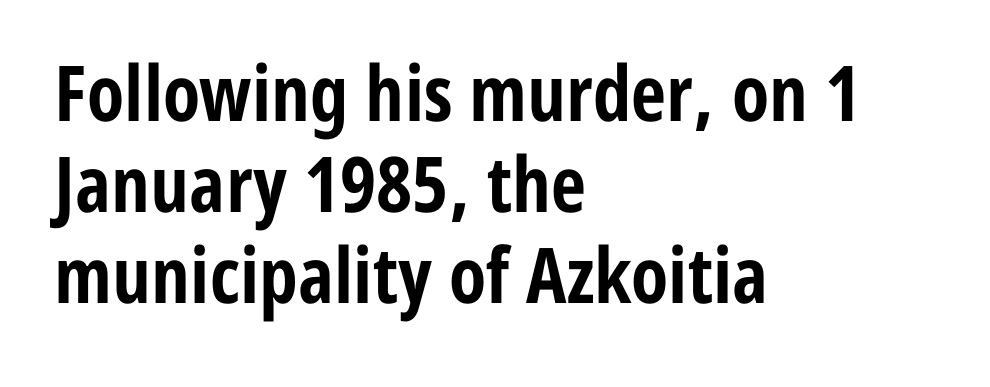
What stands out about the letter spacing? Nothing — it is the standard amount. Quick note: underline off. Leftover space on each line is placed entirely after the last word. The face used here has the dense, thick strokes of a bold. Spacing verdict: proportional, widths tailored to each character. Is there any slant? The stems are plumb.
